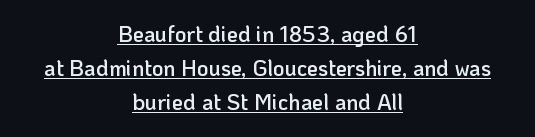
Q: Is the text bold? A: Semi-bold.
Q: Is the text italic (slanted)? A: No, it is upright.
Q: Is the text underlined? A: Yes.
Q: How is the paragraph aligned? A: Centered.
Q: Is the spacing between letters normal or unusually wide? A: Normal.
Q: Is the spacing between lines tight, normal or loose? A: Normal.
